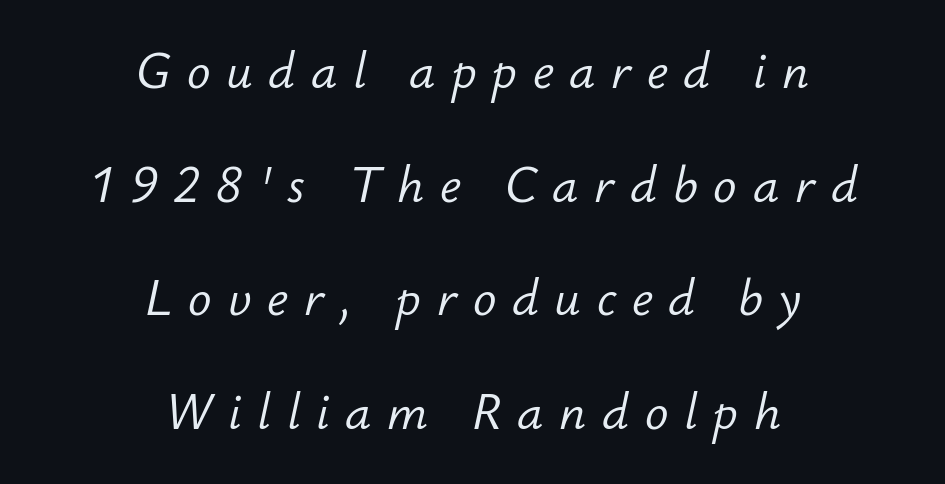
Q: Is the text bold? A: No.
Q: Is the text italic (slanted)? A: Yes, it leans right by about 12 degrees.
Q: Is the text underlined? A: No.
Q: How is the paragraph aligned? A: Centered.
Q: Is the spacing between letters normal or unusually wide? A: Unusually wide.
Q: Is the spacing between lines tight, normal or loose? A: Loose.
Q: Width (condensed, normal, or wide)? A: Normal.
Q: Stroke contrast? A: Low.
Q: x-height? A: Small.
Q: Monospaced? A: No.
